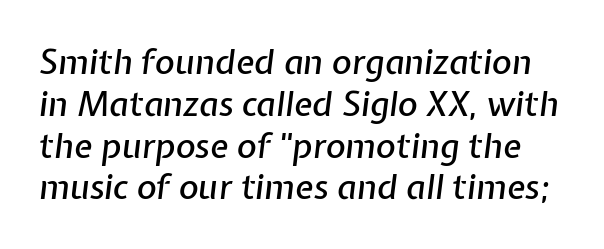
Q: Is the text italic (slanted)? A: Yes, it leans right by about 7 degrees.
Q: Is the text underlined? A: No.
Q: Is the spacing between letters normal or unusually wide? A: Normal.
Q: Width (condensed, normal, or wide)? A: Normal.
Q: Stroke contrast? A: Low.
Q: x-height? A: Medium.
Q: Monospaced? A: No.
